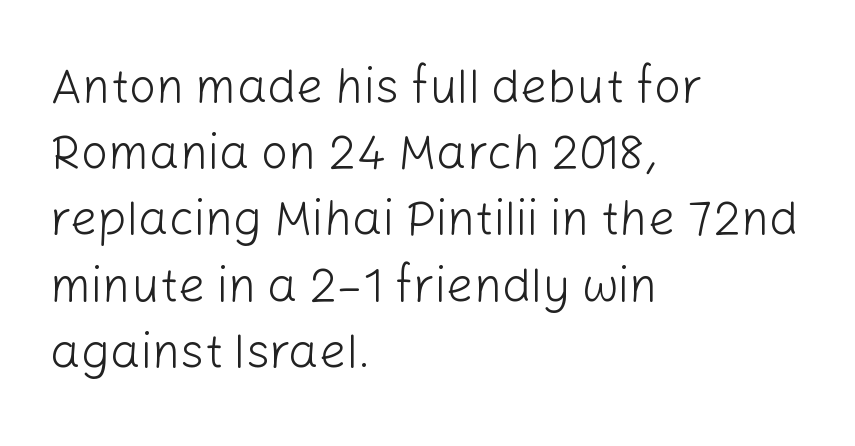
{"serif": "no", "italic": "no", "bold": "no", "weight": "light", "width": "normal", "stroke_contrast": "low", "x_height": "medium", "monospaced": "no", "underline": "no", "align": "left", "line_spacing": "normal", "line_spacing_ratio": 1.38, "letter_spacing": "normal", "letter_spacing_em": 0.0, "glyph_px": 48}
